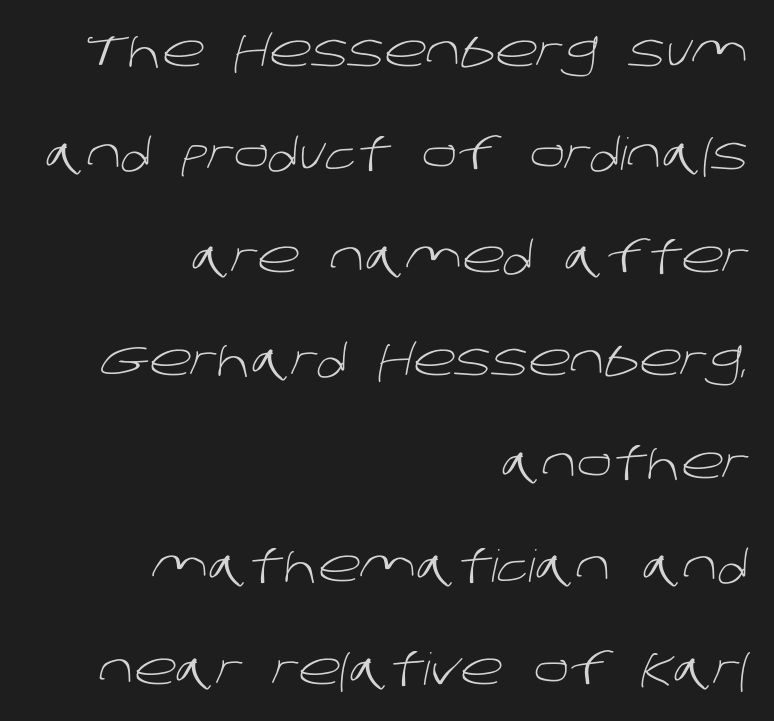
{"serif": "no", "bold": "no", "weight": "light", "width": "normal", "stroke_contrast": "low", "x_height": "large", "monospaced": "no", "underline": "no", "align": "right", "line_spacing": "loose", "line_spacing_ratio": 2.34, "letter_spacing": "normal", "letter_spacing_em": 0.0, "glyph_px": 44}
